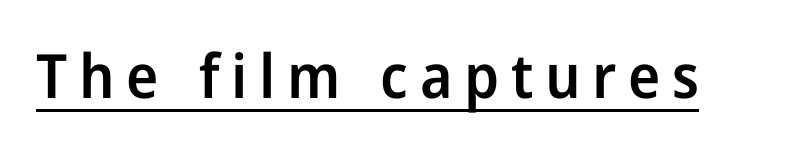
A typesetter would call this proportional, since set widths differ per character. Every character sits straight up, as roman type does. The lettering is marked with a stroke running underneath it. To sum up the face: it is a sans, with no serifs. This is the in-between weight designers call semibold or demi.
